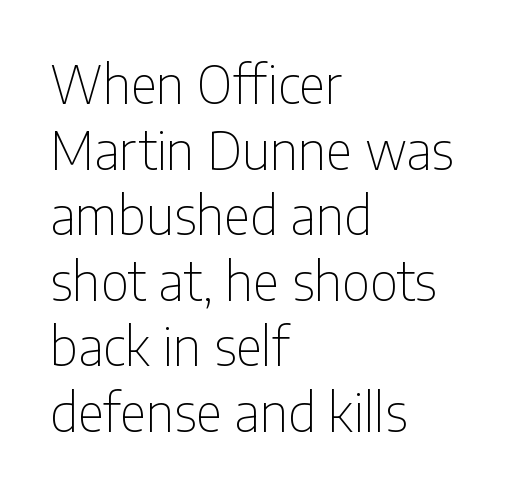
{"serif": "no", "italic": "no", "bold": "no", "weight": "thin", "width": "condensed", "stroke_contrast": "low", "x_height": "medium", "monospaced": "no", "underline": "no", "align": "left", "line_spacing": "normal", "line_spacing_ratio": 1.26, "letter_spacing": "normal", "letter_spacing_em": 0.0, "glyph_px": 52}
